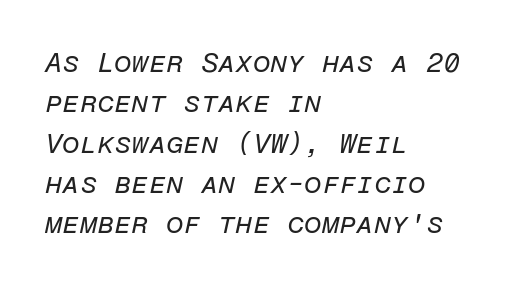
The typography opts for an oblique posture over an upright one. Do the characters align in a grid? Yes, the font is monospaced. Notice how descenders clear the ascenders below comfortably — that's standard leading. The foot of each line stays bare and open. The weight would be labelled regular, book, light, or lighter still. Leftover space on each line is placed entirely after the last word.
